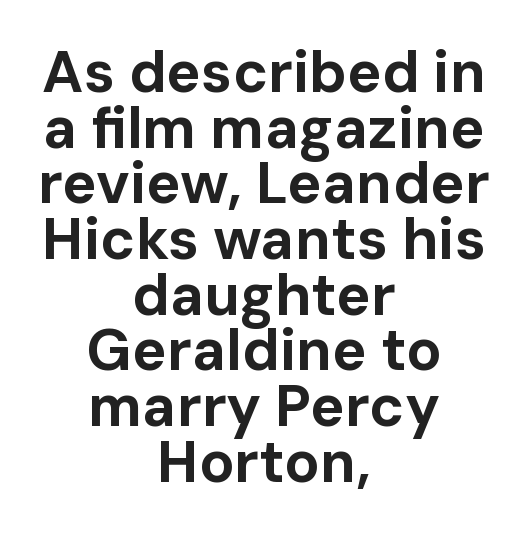
You can tell it's not italic because the verticals are truly vertical. How heavy is the stroke? Heavy — this is a bold. Quick note: interline space is minimal. Do the characters align in a grid? No, the font is proportional. Check under the words: just untouched page.
